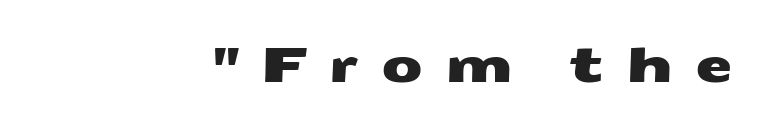
Q: Is the typeface a serif or a sans-serif typeface? A: Sans-serif.
Q: Is the text underlined? A: No.
Q: How is the paragraph aligned? A: Right-aligned.
Q: Is the spacing between letters normal or unusually wide? A: Unusually wide.
Q: Width (condensed, normal, or wide)? A: Wide.
Q: Stroke contrast? A: Medium.
Q: x-height? A: Medium.
Q: Monospaced? A: No.
